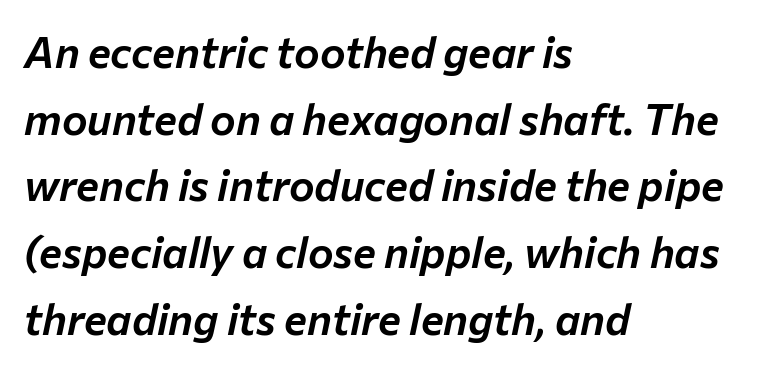
Q: Is the text italic (slanted)? A: Yes, it leans right by about 12 degrees.
Q: Is the text underlined? A: No.
Q: How is the paragraph aligned? A: Left-aligned.
Q: Is the spacing between letters normal or unusually wide? A: Normal.
Q: Is the spacing between lines tight, normal or loose? A: Normal.
Q: Width (condensed, normal, or wide)? A: Normal.
Q: Stroke contrast? A: Low.
Q: x-height? A: Medium.
Q: Monospaced? A: No.
